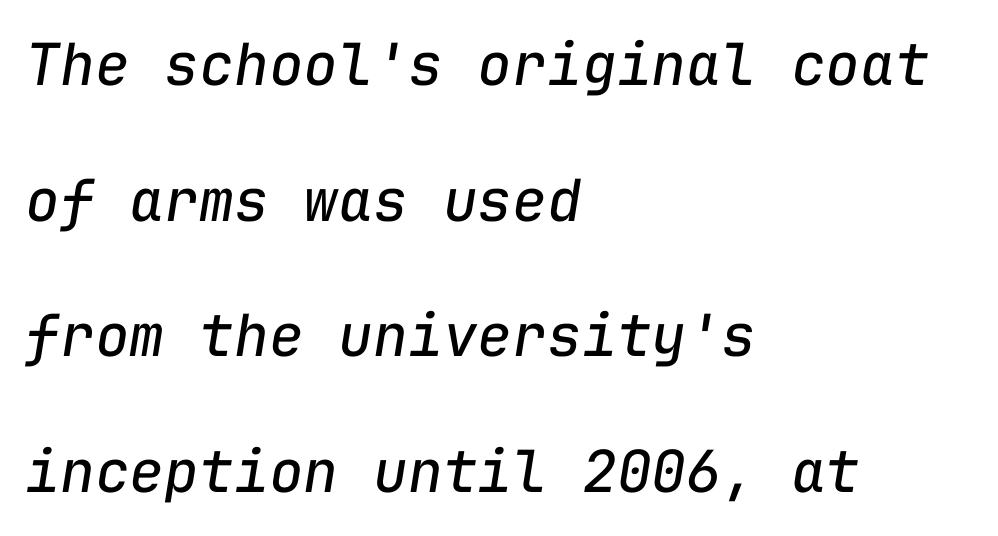
Stem width sits at or under what a default text font uses. Decoration check: the copy has no underline. Here the designer chose a console-style face with uniform glyph widths. Every character sits at an angle, as italics do. Tracking here is standard; glyphs follow each other at the usual distance. Honestly, the rows look like they've been pulled way apart.
